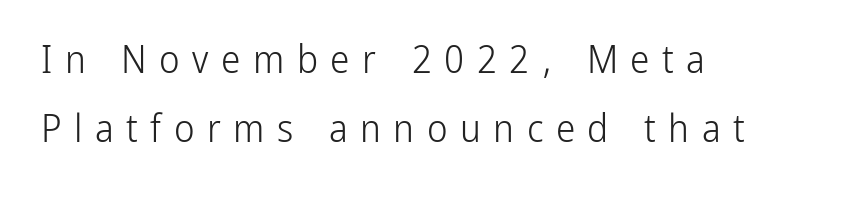
The image shows 39 px light, condensed sans-serif type, upright; set left-aligned, line spacing 1.77x, unusually wide letter spacing (+0.32 em), not underlined; low stroke contrast and a medium x-height.
